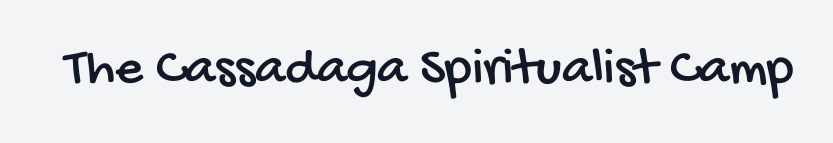
Q: Is the typeface a serif or a sans-serif typeface? A: Sans-serif.
Q: Is the text underlined? A: No.
Q: Is the spacing between letters normal or unusually wide? A: Normal.
Q: Width (condensed, normal, or wide)? A: Condensed.
Q: Stroke contrast? A: Low.
Q: x-height? A: Large.
Q: Monospaced? A: No.
